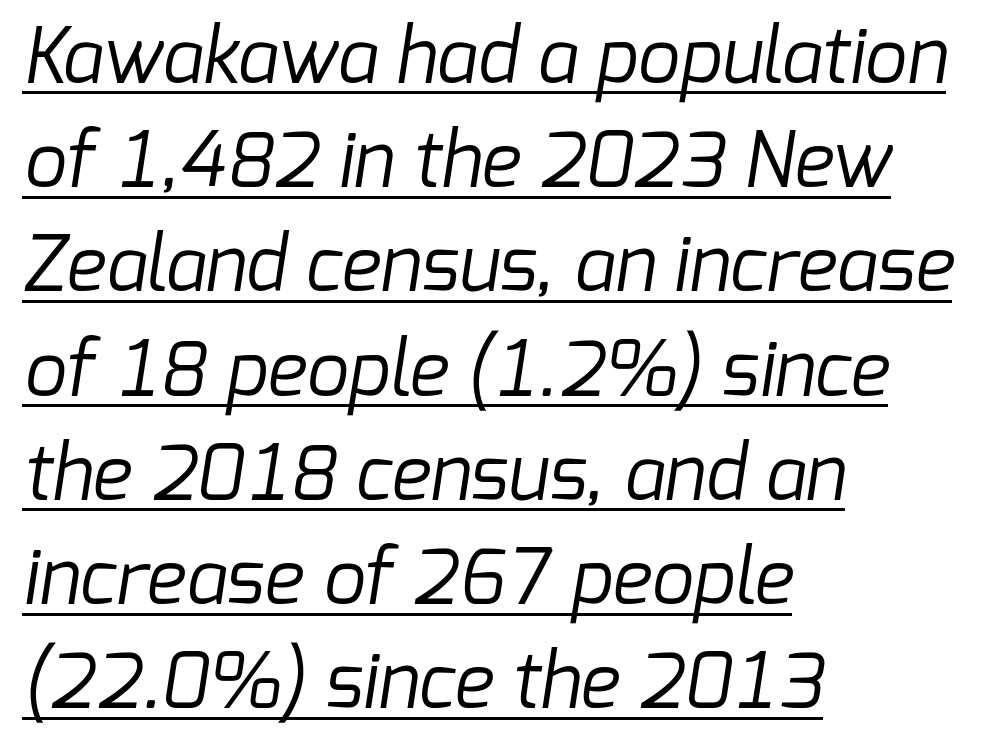
Q: Is the text bold? A: No.
Q: Is the typeface a serif or a sans-serif typeface? A: Sans-serif.
Q: Is the text underlined? A: Yes.
Q: How is the paragraph aligned? A: Left-aligned.
Q: Is the spacing between letters normal or unusually wide? A: Normal.
Q: Is the spacing between lines tight, normal or loose? A: Normal.
Q: Width (condensed, normal, or wide)? A: Normal.
Q: Stroke contrast? A: Low.
Q: x-height? A: Medium.
Q: Monospaced? A: No.
